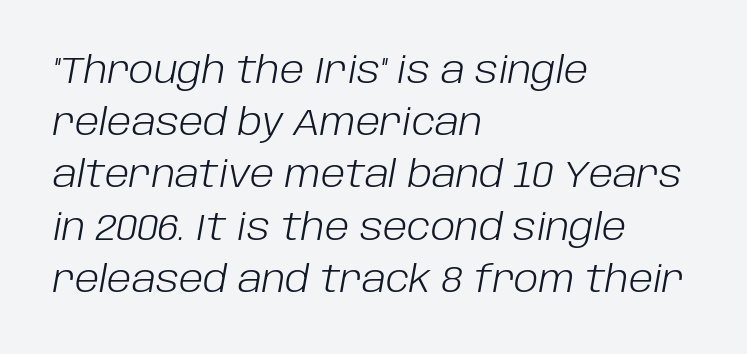
The image shows 37 px light type, italic (leaning right); set left-aligned, normal line spacing (1.41x), normal letter spacing, not underlined; low stroke contrast and a large x-height.
